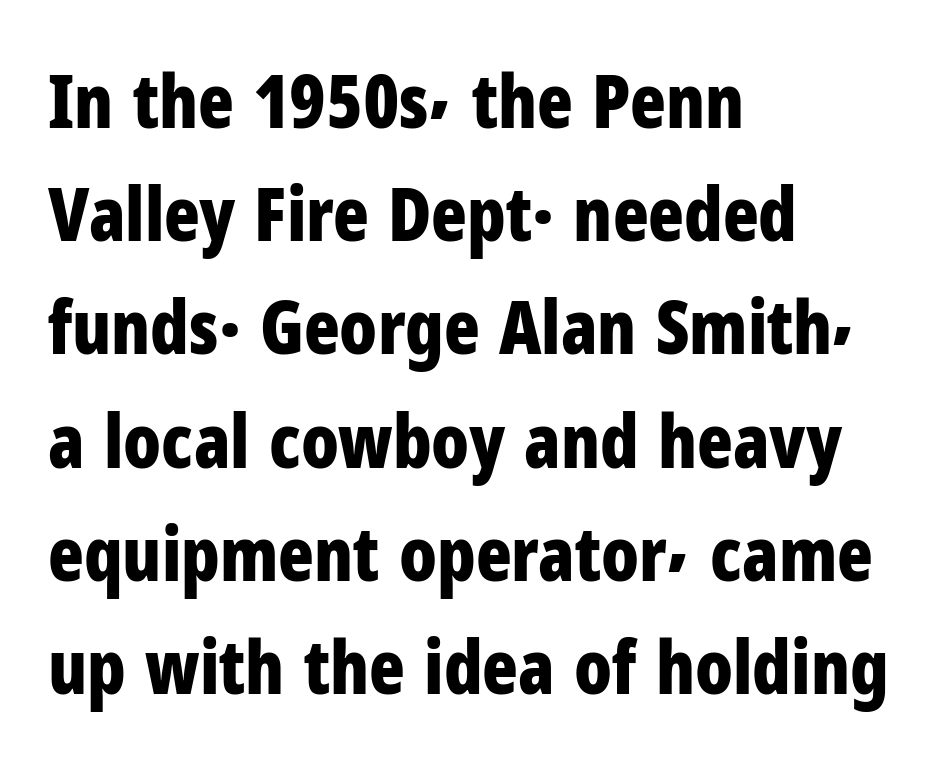
Vertically, the passage feels balanced, rows spaced as you'd expect. The letters stand upright; this is a roman face. You could not count columns in this text — the font is proportionally spaced. Line beginnings align vertically; line endings do not. The typesetting leans heavy: a genuine bold.
